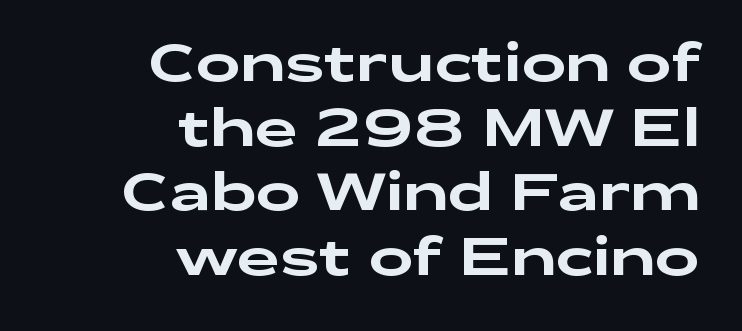
The image shows 53 px wide sans-serif type, upright; set right-aligned, line spacing 1.22x, normal letter spacing, not underlined; low stroke contrast and a medium x-height.
